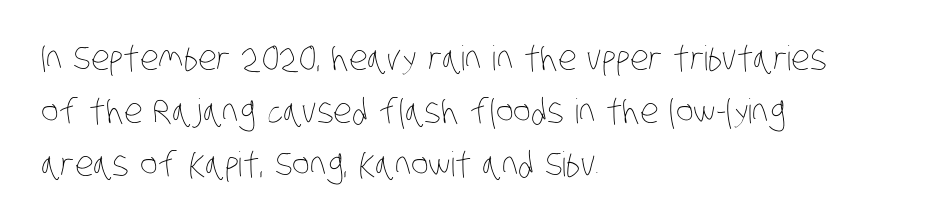
{"bold": "no", "weight": "thin", "width": "condensed", "stroke_contrast": "low", "x_height": "large", "monospaced": "no", "underline": "no", "align": "left", "line_spacing": "normal", "line_spacing_ratio": 1.56, "letter_spacing": "normal", "letter_spacing_em": 0.0, "glyph_px": 34}
